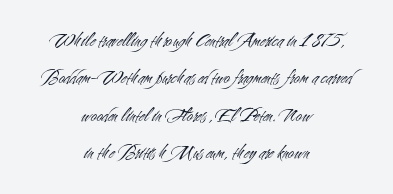
Q: Is the text bold? A: No.
Q: Is the text italic (slanted)? A: Yes.
Q: Is the text underlined? A: No.
Q: How is the paragraph aligned? A: Centered.
Q: Is the spacing between letters normal or unusually wide? A: Normal.
